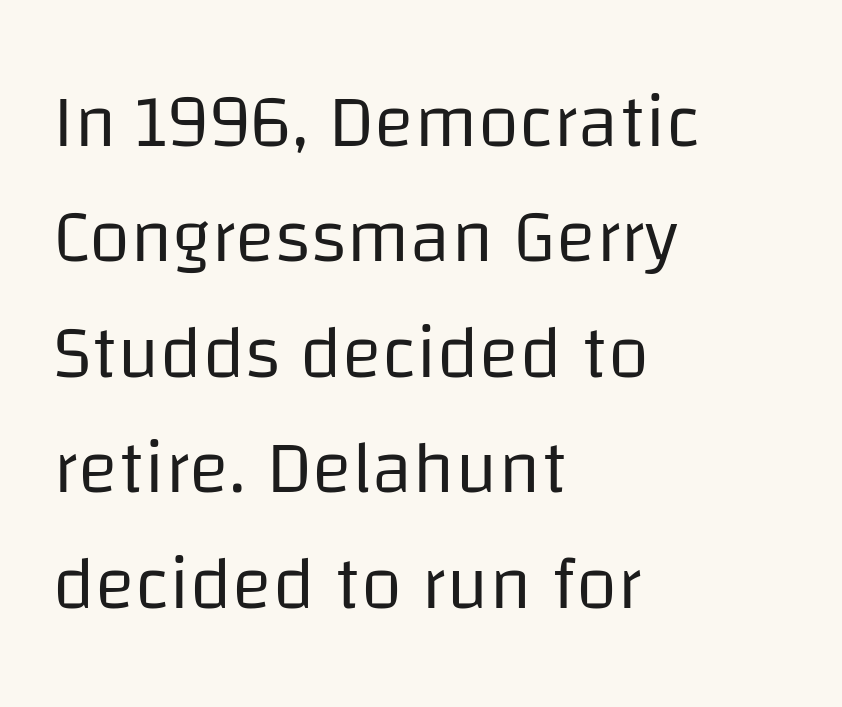
{"serif": "no", "italic": "no", "bold": "no", "weight": "regular", "width": "normal", "stroke_contrast": "low", "x_height": "large", "monospaced": "no", "underline": "no", "align": "left", "line_spacing": "normal", "line_spacing_ratio": 1.54, "letter_spacing": "normal", "letter_spacing_em": 0.0, "glyph_px": 75}
